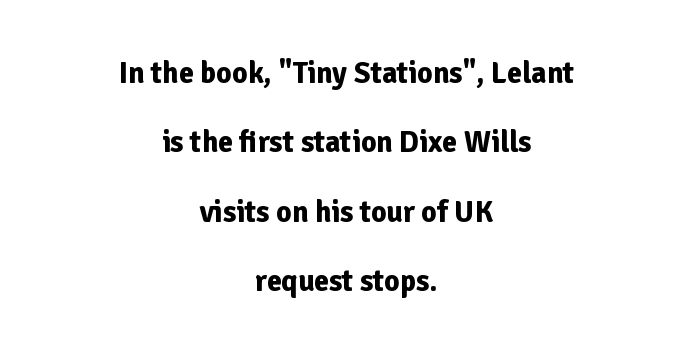
Q: Is the text bold? A: Yes.
Q: Is the text italic (slanted)? A: No, it is upright.
Q: Is the typeface a serif or a sans-serif typeface? A: Sans-serif.
Q: Is the text underlined? A: No.
Q: How is the paragraph aligned? A: Centered.
Q: Is the spacing between letters normal or unusually wide? A: Normal.
Q: Is the spacing between lines tight, normal or loose? A: Loose.
Q: Width (condensed, normal, or wide)? A: Normal.
Q: Stroke contrast? A: Low.
Q: x-height? A: Medium.
Q: Monospaced? A: No.
